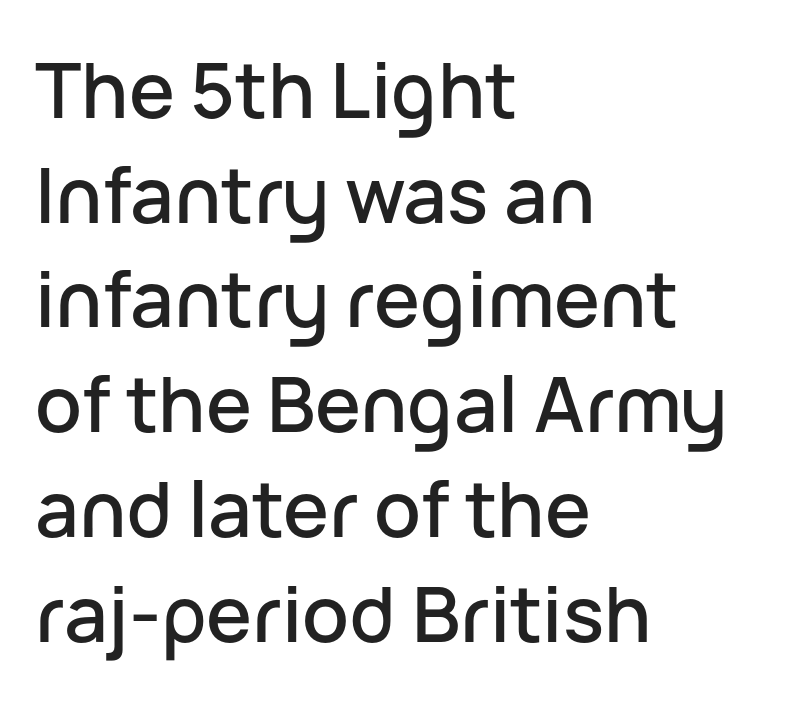
Q: Is the text italic (slanted)? A: No, it is upright.
Q: Is the typeface a serif or a sans-serif typeface? A: Sans-serif.
Q: Is the text underlined? A: No.
Q: How is the paragraph aligned? A: Left-aligned.
Q: Is the spacing between letters normal or unusually wide? A: Normal.
Q: Is the spacing between lines tight, normal or loose? A: Normal.
Q: Width (condensed, normal, or wide)? A: Normal.
Q: Stroke contrast? A: Low.
Q: x-height? A: Medium.
Q: Monospaced? A: No.
